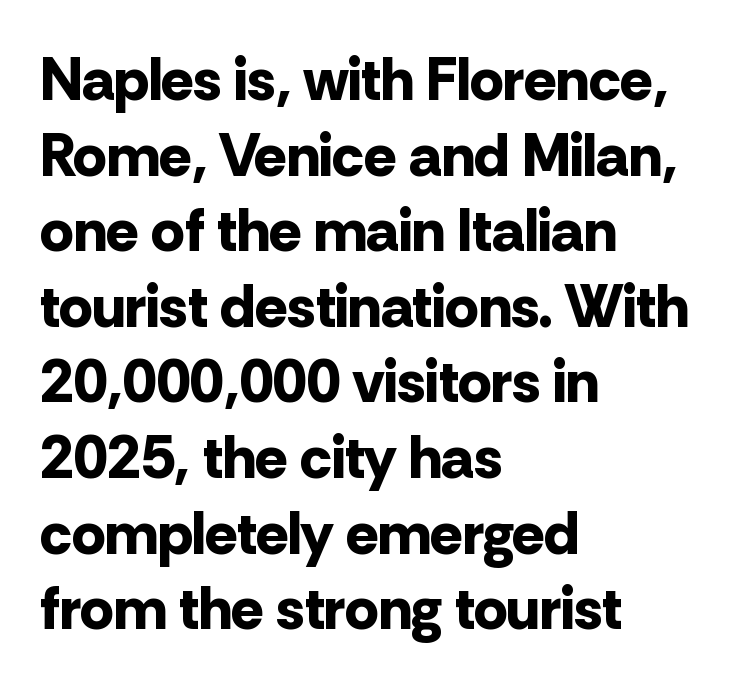
Q: Is the text bold? A: Yes.
Q: Is the text italic (slanted)? A: No, it is upright.
Q: Is the typeface a serif or a sans-serif typeface? A: Sans-serif.
Q: Is the text underlined? A: No.
Q: How is the paragraph aligned? A: Left-aligned.
Q: Is the spacing between letters normal or unusually wide? A: Normal.
Q: Is the spacing between lines tight, normal or loose? A: Normal.
Q: Width (condensed, normal, or wide)? A: Normal.
Q: Stroke contrast? A: Low.
Q: x-height? A: Medium.
Q: Monospaced? A: No.
